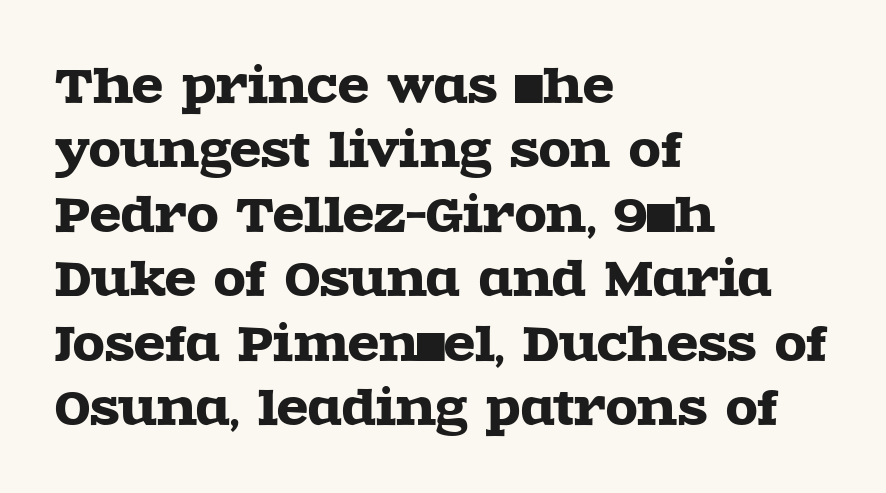
Q: Is the text italic (slanted)? A: No, it is upright.
Q: Is the typeface a serif or a sans-serif typeface? A: Serif.
Q: Is the text underlined? A: No.
Q: How is the paragraph aligned? A: Left-aligned.
Q: Is the spacing between letters normal or unusually wide? A: Normal.
Q: Is the spacing between lines tight, normal or loose? A: Normal.
Q: Width (condensed, normal, or wide)? A: Wide.
Q: x-height? A: Large.
Q: Monospaced? A: No.
